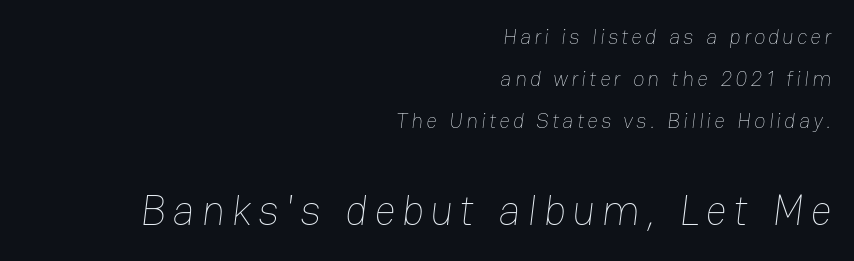
Q: Is the text bold? A: No.
Q: Is the text underlined? A: No.
Q: How is the paragraph aligned? A: Right-aligned.
Q: Is the spacing between lines tight, normal or loose? A: Loose.
Q: Which block of text is set in a larger size, the first (top) or the second (bottom)? A: The second (bottom) one.
Q: Width (condensed, normal, or wide)? A: Normal.
Q: Stroke contrast? A: Low.
Q: x-height? A: Medium.
Q: Monospaced? A: No.
